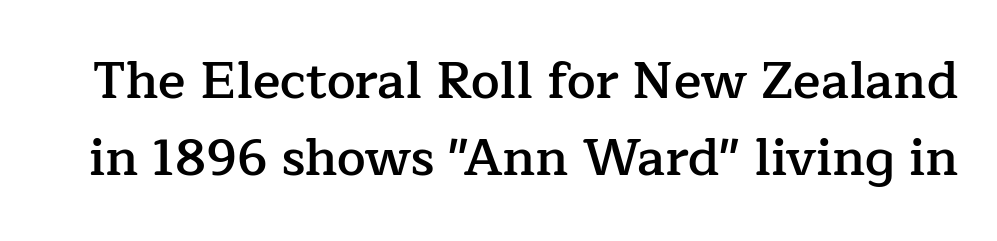
{"serif": "yes", "italic": "no", "bold": "semi", "weight": "semibold", "width": "normal", "stroke_contrast": "low", "x_height": "medium", "monospaced": "no", "underline": "no", "line_spacing": "normal", "line_spacing_ratio": 1.51, "letter_spacing": "normal", "letter_spacing_em": 0.0, "glyph_px": 51}
